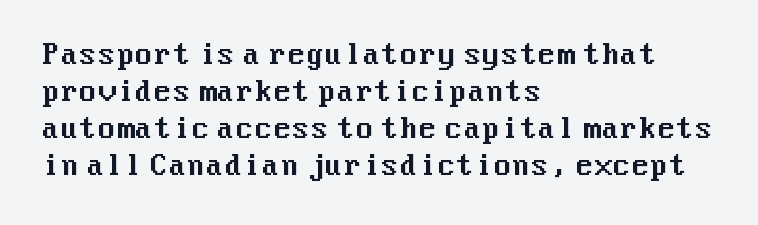
A typesetter would call this zero additional tracking. Notice how descenders clear the ascenders below comfortably — that's standard leading. Ordinary non-slanted type is in use. Letters rest on an invisible, unmarked baseline.
